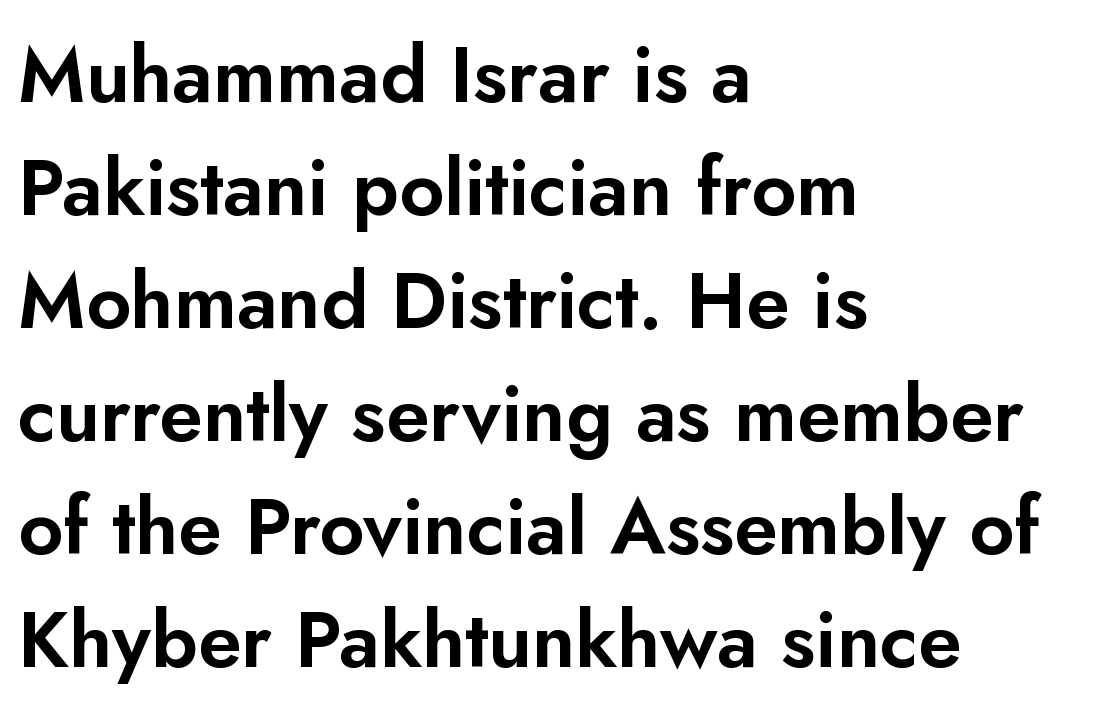
The glyphs are unaccompanied by any horizontal stroke below them. Between one letter and the next there's only the usual sliver of space. The passage shown stacks its lines at a standard gap. These lines are rendered in a variable-pitch font. The lines in this sample share a left origin and differ only in where they stop.
